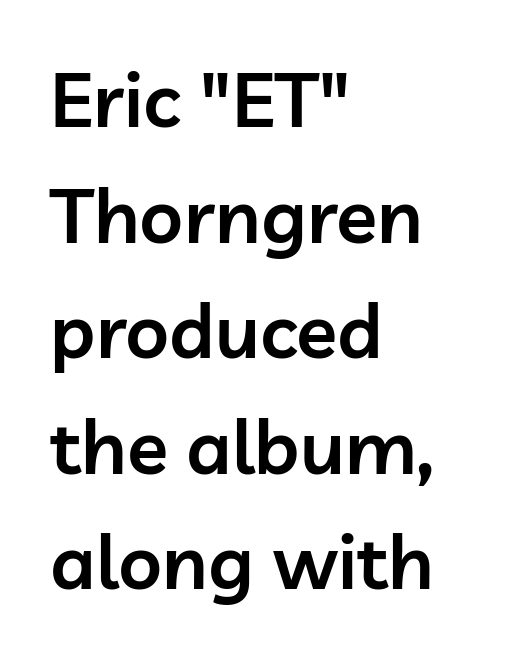
Q: Is the text bold? A: Semi-bold.
Q: Is the text italic (slanted)? A: No, it is upright.
Q: Is the typeface a serif or a sans-serif typeface? A: Sans-serif.
Q: Is the text underlined? A: No.
Q: How is the paragraph aligned? A: Left-aligned.
Q: Is the spacing between letters normal or unusually wide? A: Normal.
Q: Is the spacing between lines tight, normal or loose? A: Normal.
Q: Width (condensed, normal, or wide)? A: Normal.
Q: Stroke contrast? A: Low.
Q: x-height? A: Medium.
Q: Monospaced? A: No.
